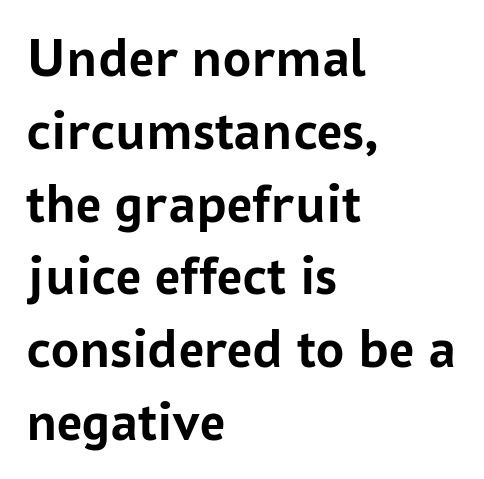
{"serif": "no", "italic": "no", "bold": "yes", "weight": "semibold", "width": "normal", "stroke_contrast": "low", "x_height": "medium", "monospaced": "no", "underline": "no", "align": "left", "line_spacing": "normal", "line_spacing_ratio": 1.3, "letter_spacing": "normal", "letter_spacing_em": 0.0, "glyph_px": 56}
